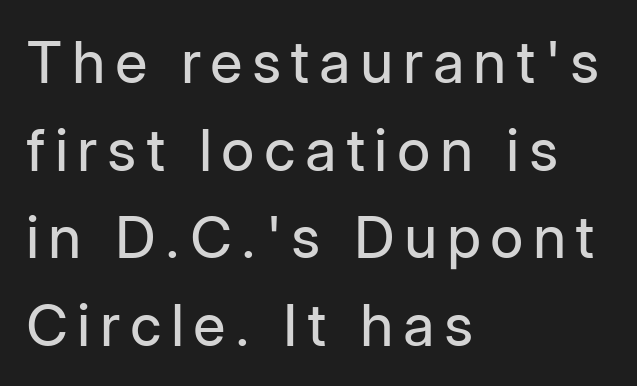
{"serif": "no", "italic": "no", "bold": "no", "weight": "regular", "width": "normal", "stroke_contrast": "low", "x_height": "medium", "monospaced": "no", "underline": "no", "align": "left", "line_spacing": "normal", "line_spacing_ratio": 1.51, "glyph_px": 58}
